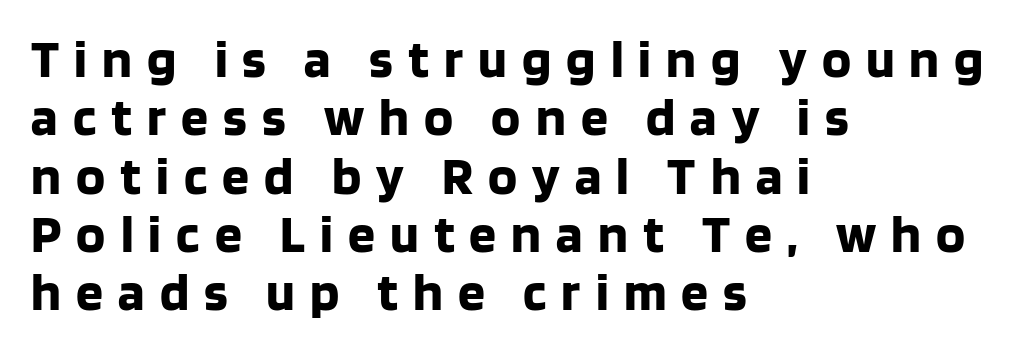
The paragraph has a hard left edge and a soft right edge. You'd pick this weight for a headline — it's a proper bold. Is there much room between lines? No — they nearly touch. Underline: absent.
